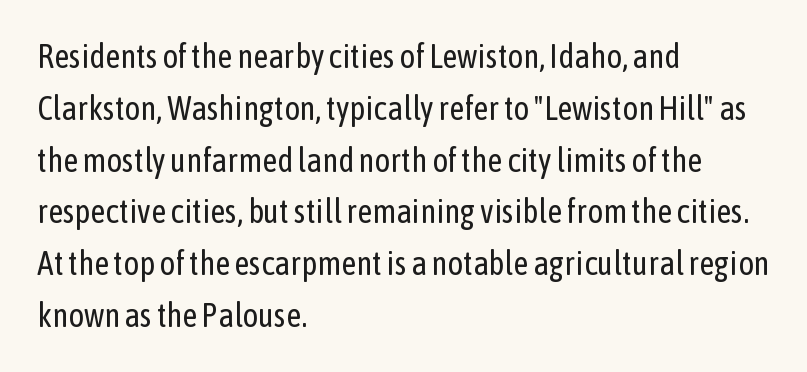
A typesetter would call this zero additional tracking. The lines in this sample share a left origin and differ only in where they stop. Each letter keeps its own natural width here, so spacing adapts to shape. Descenders are the only things crossing below the line. Weight: not bold — regular or lighter.
